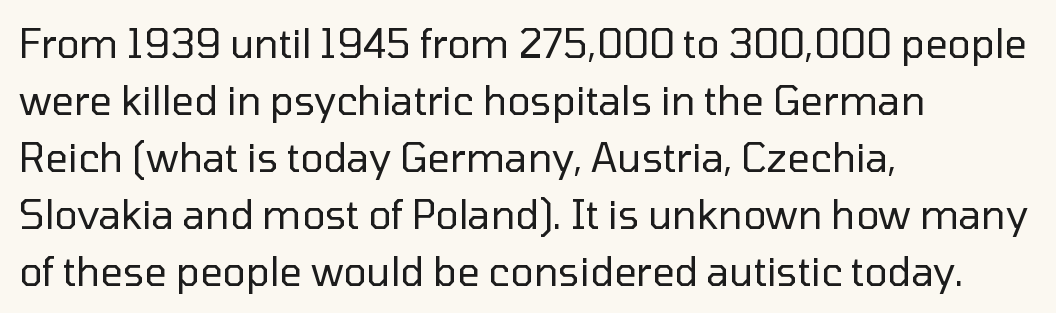
The image shows 39 px regular-weight sans-serif type, upright; set left-aligned, normal line spacing (1.46x), normal letter spacing, not underlined; low stroke contrast and a medium x-height.
